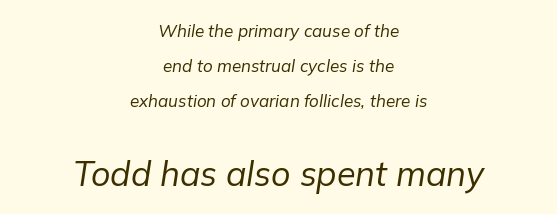
The image shows 34 px regular-weight type, italic (leaning right); set centered, loose line spacing (2.05x), normal letter spacing, not underlined; the second (bottom) block is 2.0x larger; low stroke contrast and a medium x-height.
